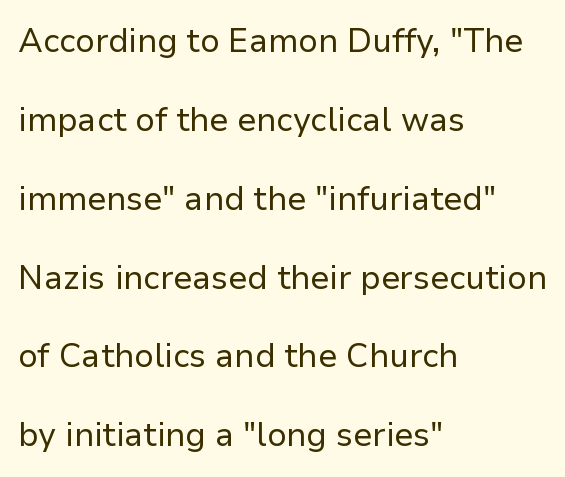
The space directly below the letters is spotless. The line texture is even and compact thanks to regular tracking. One glance says open: line gaps are wider than usual. The glyphs in this specimen are sans serif. The face looks like a standard text weight, possibly lighter.
